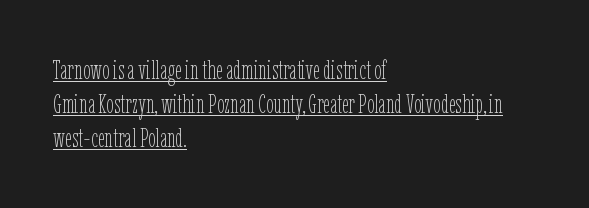
{"italic": "no", "bold": "no", "underline": "yes", "align": "left", "line_spacing": "normal", "line_spacing_ratio": 1.26, "letter_spacing": "normal", "letter_spacing_em": 0.0, "glyph_px": 27}
